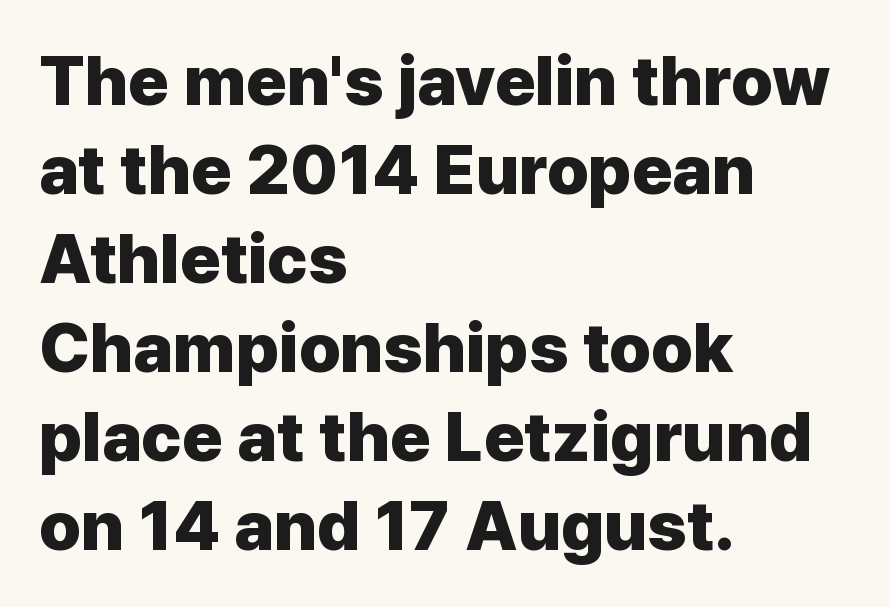
{"serif": "no", "italic": "no", "bold": "yes", "weight": "heavy", "width": "normal", "stroke_contrast": "low", "x_height": "medium", "monospaced": "no", "underline": "no", "align": "left", "line_spacing": "normal", "line_spacing_ratio": 1.29, "letter_spacing": "normal", "letter_spacing_em": 0.0, "glyph_px": 69}
